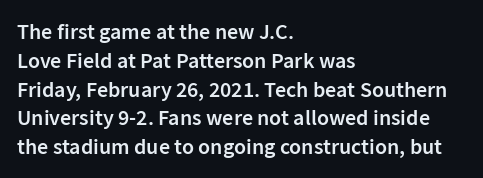
Left-aligned paragraph, ragged on the right. This sample uses plain, unmodified letter spacing. The lettering holds an erect, upright posture throughout. Underlining? Definitely not there. Students, this is semibold: more ink than regular, less than bold.
